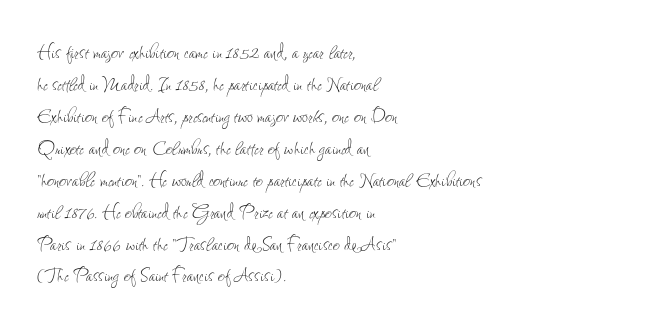
{"bold": "no", "underline": "no", "align": "left", "line_spacing": "normal", "line_spacing_ratio": 1.33, "letter_spacing": "normal", "letter_spacing_em": 0.0, "glyph_px": 24}
